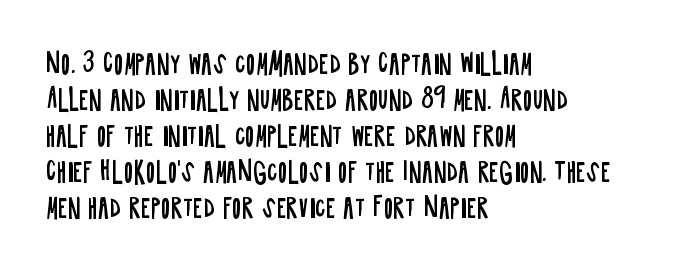
Q: Is the text bold? A: No.
Q: Is the text italic (slanted)? A: No, it is upright.
Q: Is the text underlined? A: No.
Q: How is the paragraph aligned? A: Left-aligned.
Q: Is the spacing between letters normal or unusually wide? A: Normal.
Q: Is the spacing between lines tight, normal or loose? A: Normal.
